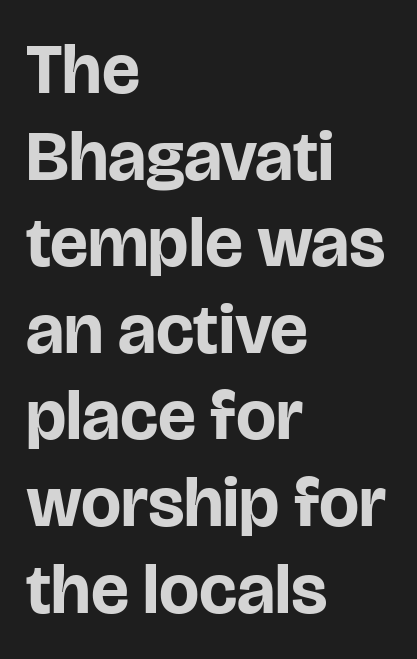
The image shows 71 px bold sans-serif type, upright; set left-aligned, line spacing 1.22x, normal letter spacing, not underlined; low stroke contrast and a large x-height.
